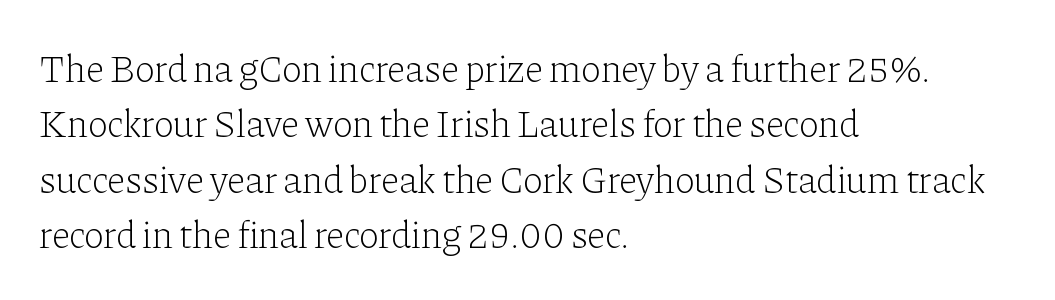
{"serif": "yes", "italic": "no", "bold": "no", "weight": "light", "width": "normal", "stroke_contrast": "low", "x_height": "medium", "monospaced": "no", "underline": "no", "align": "left", "line_spacing": "normal", "line_spacing_ratio": 1.46, "letter_spacing": "normal", "letter_spacing_em": 0.0, "glyph_px": 38}
